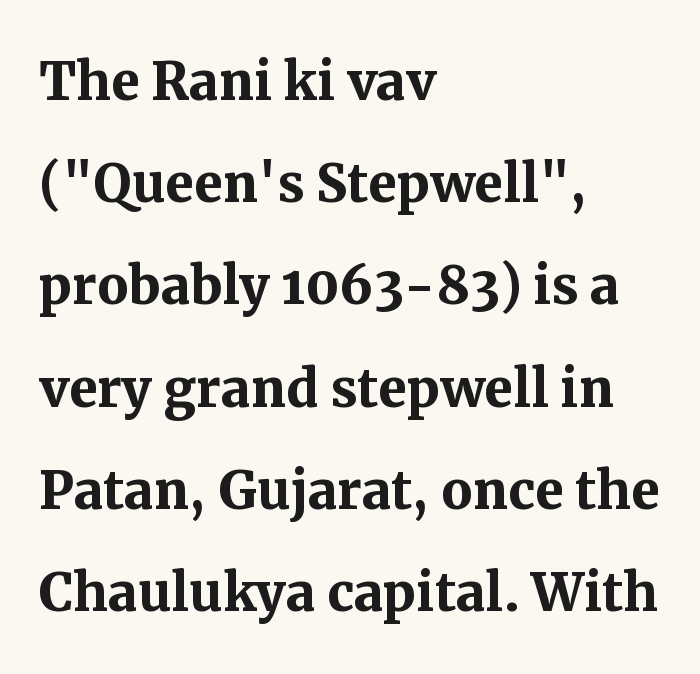
Q: Is the text bold? A: Yes.
Q: Is the text italic (slanted)? A: No, it is upright.
Q: Is the typeface a serif or a sans-serif typeface? A: Serif.
Q: Is the text underlined? A: No.
Q: How is the paragraph aligned? A: Left-aligned.
Q: Is the spacing between letters normal or unusually wide? A: Normal.
Q: Is the spacing between lines tight, normal or loose? A: Normal.
Q: Width (condensed, normal, or wide)? A: Normal.
Q: Stroke contrast? A: Medium.
Q: x-height? A: Medium.
Q: Monospaced? A: No.
